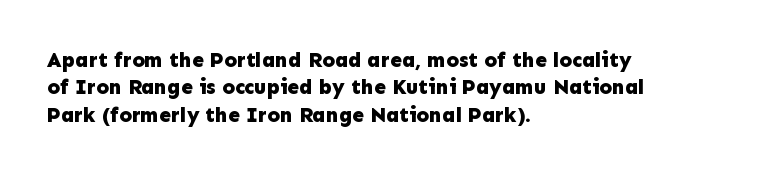
Q: Is the text bold? A: Yes.
Q: Is the text italic (slanted)? A: No, it is upright.
Q: Is the text underlined? A: No.
Q: How is the paragraph aligned? A: Left-aligned.
Q: Is the spacing between letters normal or unusually wide? A: Normal.
Q: Is the spacing between lines tight, normal or loose? A: Normal.
